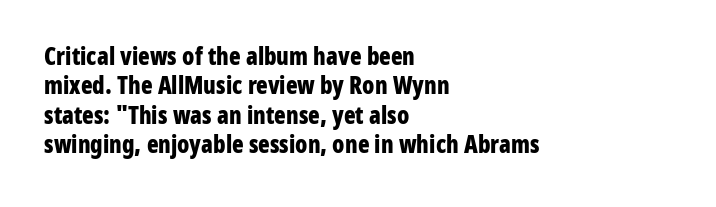
Q: Is the text bold? A: Yes.
Q: Is the text italic (slanted)? A: No, it is upright.
Q: Is the text underlined? A: No.
Q: How is the paragraph aligned? A: Left-aligned.
Q: Is the spacing between letters normal or unusually wide? A: Normal.
